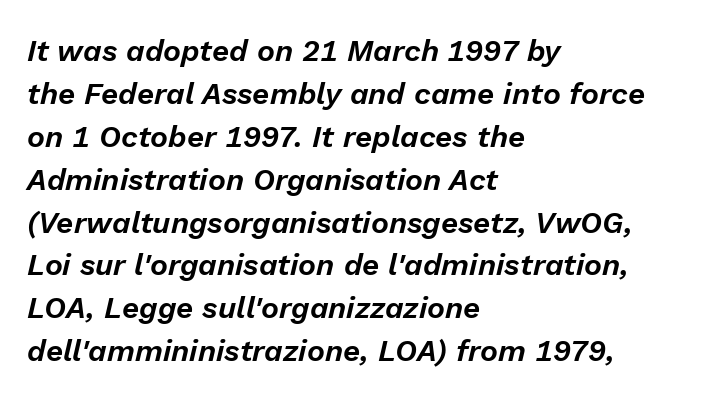
{"italic": "yes", "lean": "right", "slant_degrees": 13, "width": "normal", "stroke_contrast": "low", "x_height": "medium", "monospaced": "no", "underline": "no", "align": "left", "line_spacing": "normal", "line_spacing_ratio": 1.43, "letter_spacing": "normal", "letter_spacing_em": 0.0, "glyph_px": 30}
